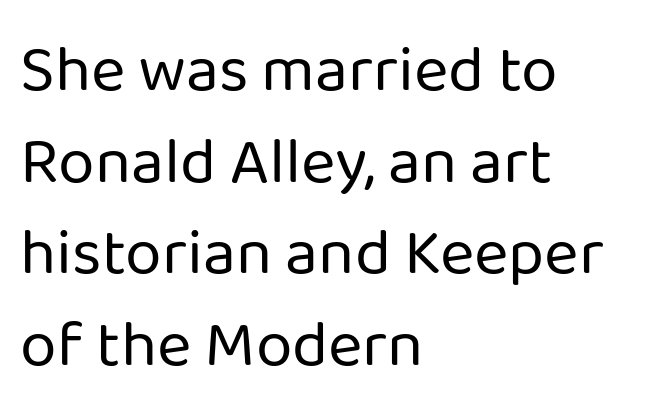
Q: Is the text bold? A: No.
Q: Is the text italic (slanted)? A: No, it is upright.
Q: Is the typeface a serif or a sans-serif typeface? A: Sans-serif.
Q: Is the text underlined? A: No.
Q: How is the paragraph aligned? A: Left-aligned.
Q: Is the spacing between letters normal or unusually wide? A: Normal.
Q: Is the spacing between lines tight, normal or loose? A: Normal.
Q: Width (condensed, normal, or wide)? A: Normal.
Q: Stroke contrast? A: Low.
Q: x-height? A: Medium.
Q: Monospaced? A: No.
